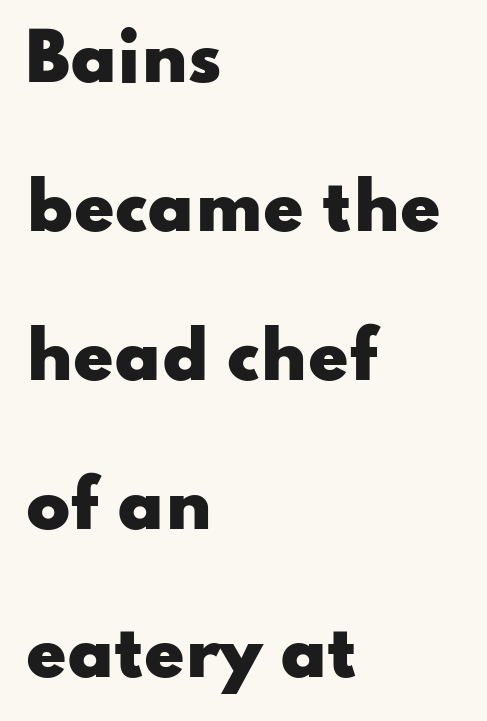
Is the type bold? Yes — the strokes are clearly thick and heavy. Plain, unruled lines of type. The ragged edge is on the right, which tells us the setting is flush left. A typesetter would call this proportional, since set widths differ per character. The glyphs in this specimen are sans serif. There is no visible air inserted between adjacent glyphs.
